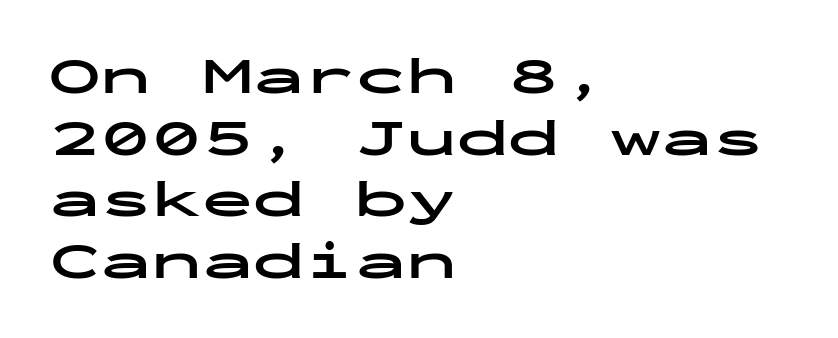
Q: Is the text bold? A: Yes.
Q: Is the text italic (slanted)? A: No, it is upright.
Q: Is the typeface a serif or a sans-serif typeface? A: Sans-serif.
Q: Is the text underlined? A: No.
Q: How is the paragraph aligned? A: Left-aligned.
Q: Is the spacing between letters normal or unusually wide? A: Normal.
Q: Width (condensed, normal, or wide)? A: Wide.
Q: Stroke contrast? A: Low.
Q: x-height? A: Medium.
Q: Monospaced? A: Yes.
